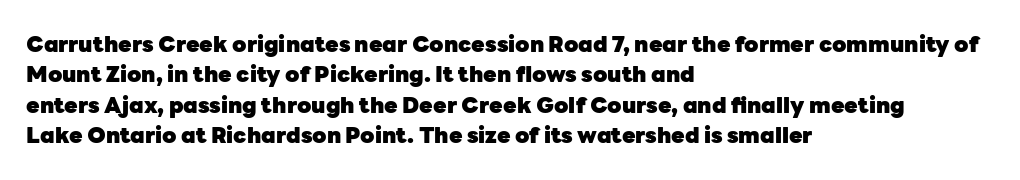
{"italic": "no", "bold": "yes", "underline": "no", "align": "left", "line_spacing": "normal", "line_spacing_ratio": 1.38, "letter_spacing": "normal", "letter_spacing_em": 0.0, "glyph_px": 22}
